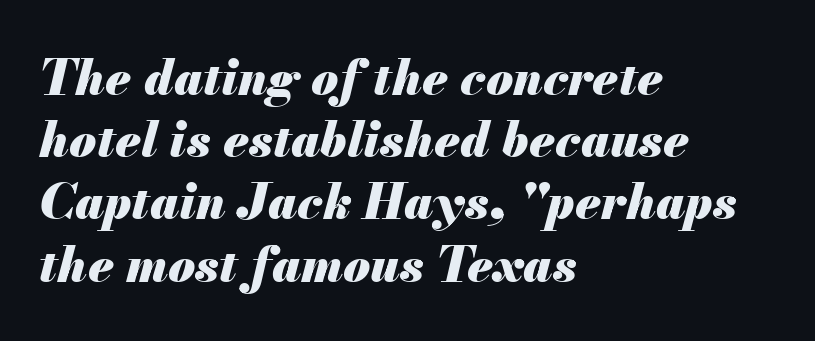
The rendering anchors every line to the left-hand side. Spacing between characters is what you'd get straight out of the box. The rows are spaced the way most documents space them. No word sits above an underline. The rendering applies a slant to the glyphs.
